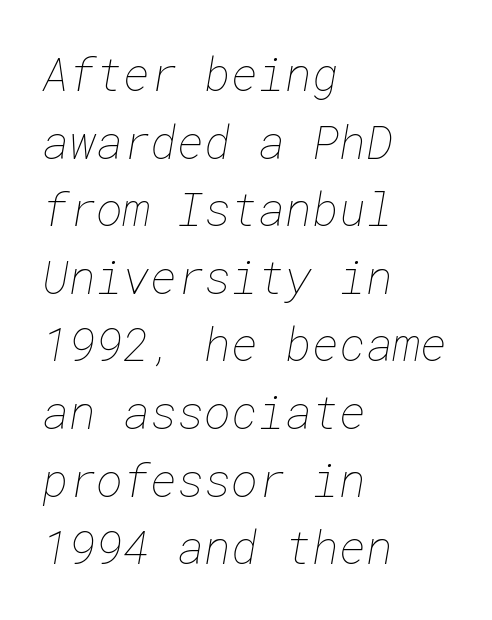
Q: Is the text bold? A: No.
Q: Is the text underlined? A: No.
Q: How is the paragraph aligned? A: Left-aligned.
Q: Is the spacing between letters normal or unusually wide? A: Normal.
Q: Is the spacing between lines tight, normal or loose? A: Normal.
Q: Width (condensed, normal, or wide)? A: Normal.
Q: Stroke contrast? A: Low.
Q: x-height? A: Medium.
